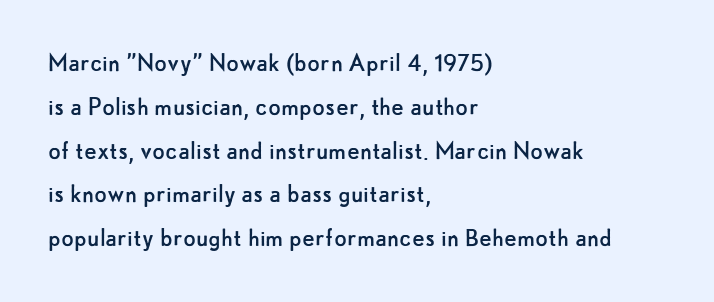
Q: Is the text bold? A: No.
Q: Is the text italic (slanted)? A: No, it is upright.
Q: Is the typeface a serif or a sans-serif typeface? A: Sans-serif.
Q: Is the text underlined? A: No.
Q: How is the paragraph aligned? A: Left-aligned.
Q: Is the spacing between letters normal or unusually wide? A: Normal.
Q: Is the spacing between lines tight, normal or loose? A: Normal.
Q: Width (condensed, normal, or wide)? A: Normal.
Q: Stroke contrast? A: Low.
Q: x-height? A: Small.
Q: Monospaced? A: No.
